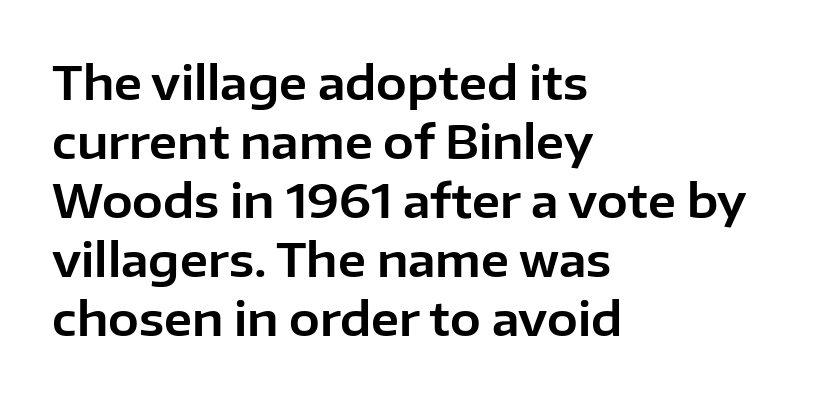
{"serif": "no", "italic": "no", "width": "normal", "stroke_contrast": "low", "x_height": "medium", "monospaced": "no", "underline": "no", "align": "left", "line_spacing": "normal", "line_spacing_ratio": 1.28, "letter_spacing": "normal", "letter_spacing_em": 0.0, "glyph_px": 46}
